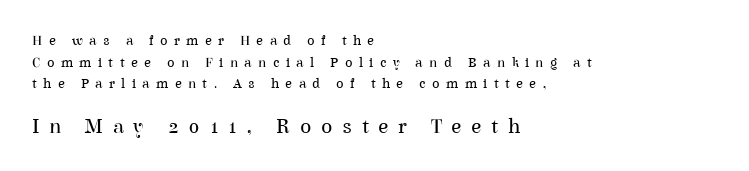
The image shows 21 px text type, upright; set left-aligned, normal line spacing (1.55x), unusually wide letter spacing (+0.46 em), not underlined; the second (bottom) block is 1.5x larger.
